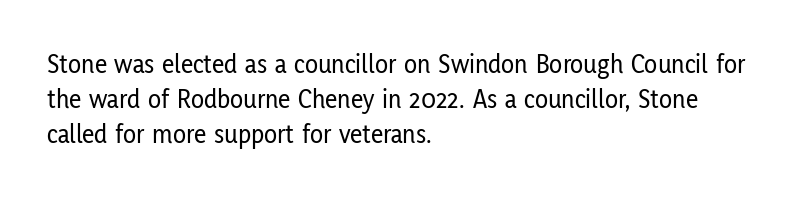
Students, observe: this is what conventionally led text looks like. This sample uses plain, unmodified letter spacing. Nobody drew a line under any word here. The typesetter chose a ragged-right arrangement here. Style check: upright.
